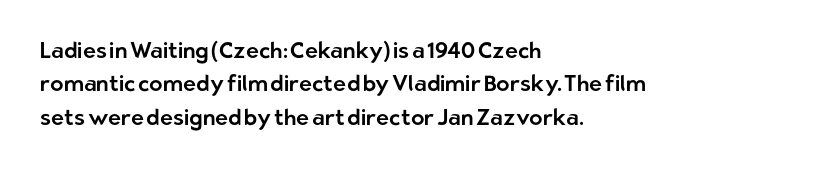
The image shows 22 px text type, upright; set left-aligned, normal line spacing (1.52x), normal letter spacing, not underlined.
